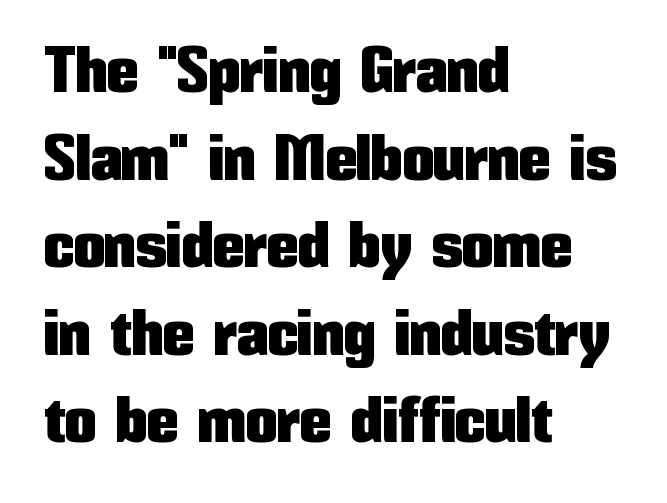
{"serif": "no", "italic": "no", "width": "condensed", "stroke_contrast": "low", "x_height": "medium", "monospaced": "no", "underline": "no", "align": "left", "line_spacing": "normal", "line_spacing_ratio": 1.39, "letter_spacing": "normal", "letter_spacing_em": 0.0, "glyph_px": 63}
